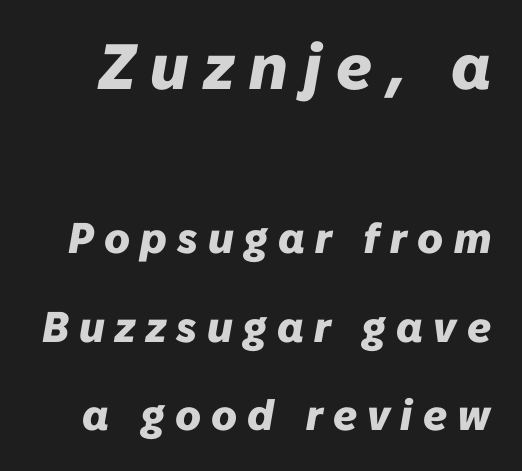
Q: Is the text bold? A: Yes.
Q: Is the text italic (slanted)? A: Yes, it leans right by about 10 degrees.
Q: Is the text underlined? A: No.
Q: Is the spacing between letters normal or unusually wide? A: Unusually wide.
Q: Is the spacing between lines tight, normal or loose? A: Loose.
Q: Which block of text is set in a larger size, the first (top) or the second (bottom)? A: The first (top) one.
Q: Width (condensed, normal, or wide)? A: Normal.
Q: Stroke contrast? A: Low.
Q: x-height? A: Medium.
Q: Monospaced? A: No.
